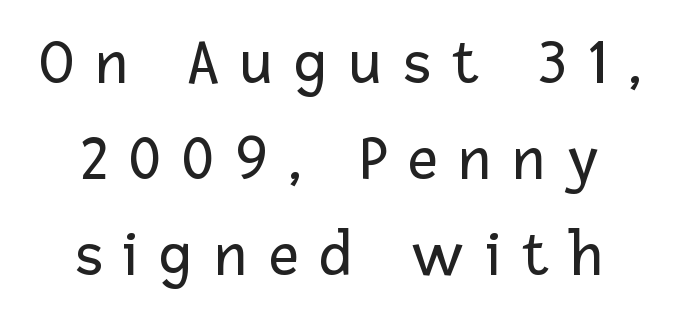
Q: Is the text bold? A: No.
Q: Is the text italic (slanted)? A: No, it is upright.
Q: Is the typeface a serif or a sans-serif typeface? A: Sans-serif.
Q: Is the text underlined? A: No.
Q: How is the paragraph aligned? A: Centered.
Q: Is the spacing between letters normal or unusually wide? A: Unusually wide.
Q: Is the spacing between lines tight, normal or loose? A: Normal.
Q: Width (condensed, normal, or wide)? A: Normal.
Q: Stroke contrast? A: Low.
Q: x-height? A: Medium.
Q: Monospaced? A: No.
